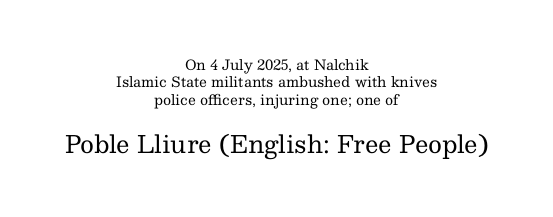
The image shows 24 px text type, upright; set centered, line spacing 1.24x, normal letter spacing, not underlined; the second (bottom) block is 1.71x larger.
